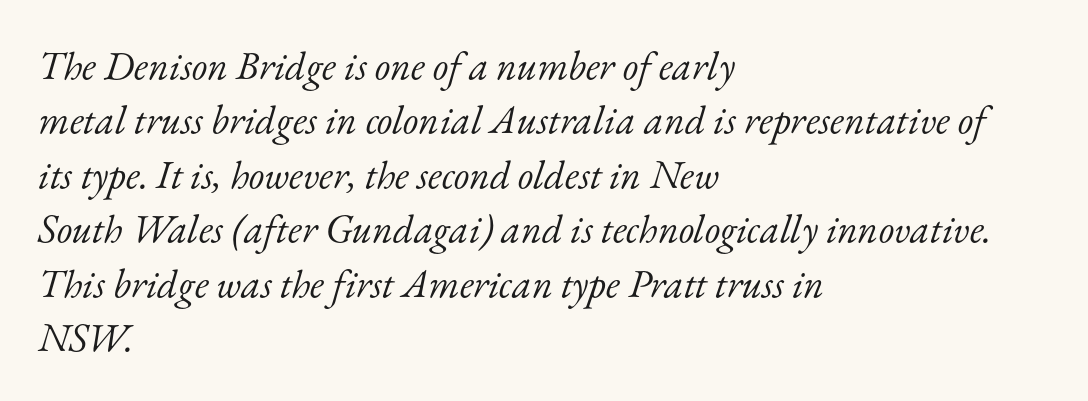
The image shows 40 px light serif type, italic (leaning right); set left-aligned, normal line spacing (1.36x), normal letter spacing, not underlined; low stroke contrast and a small x-height.
